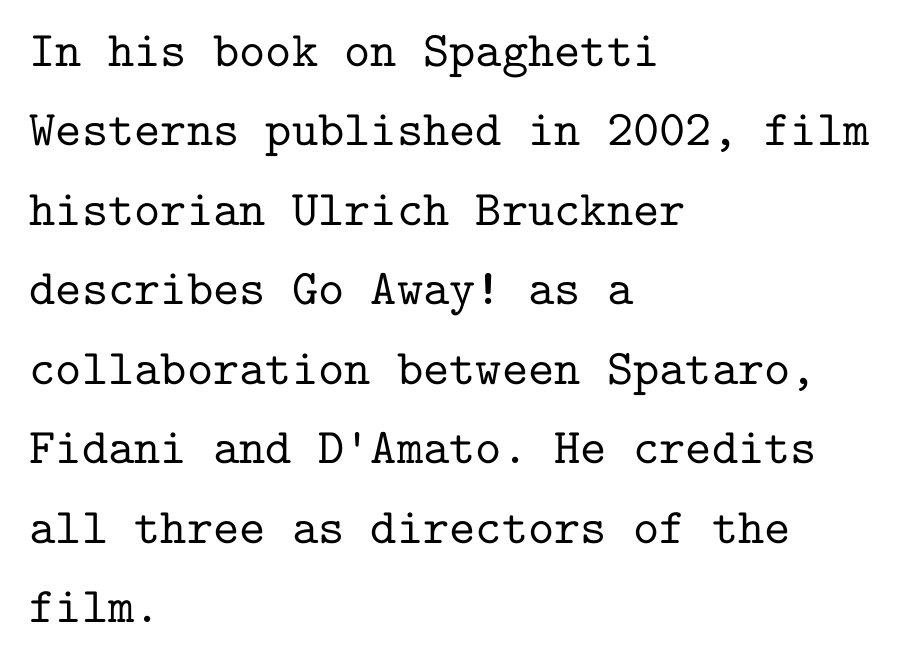
In terms of letterspacing, this is plain default setting. The glyphs are unaccompanied by any horizontal stroke below them. Every character sits straight up, as roman type does. The font family rendered here belongs to the serif group. Does the copy run flush right? No — it runs flush left.
